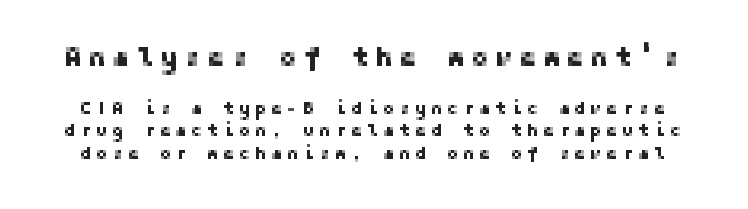
Q: Is the text italic (slanted)? A: No, it is upright.
Q: Is the text underlined? A: No.
Q: Is the spacing between letters normal or unusually wide? A: Unusually wide.
Q: Which block of text is set in a larger size, the first (top) or the second (bottom)? A: The first (top) one.
